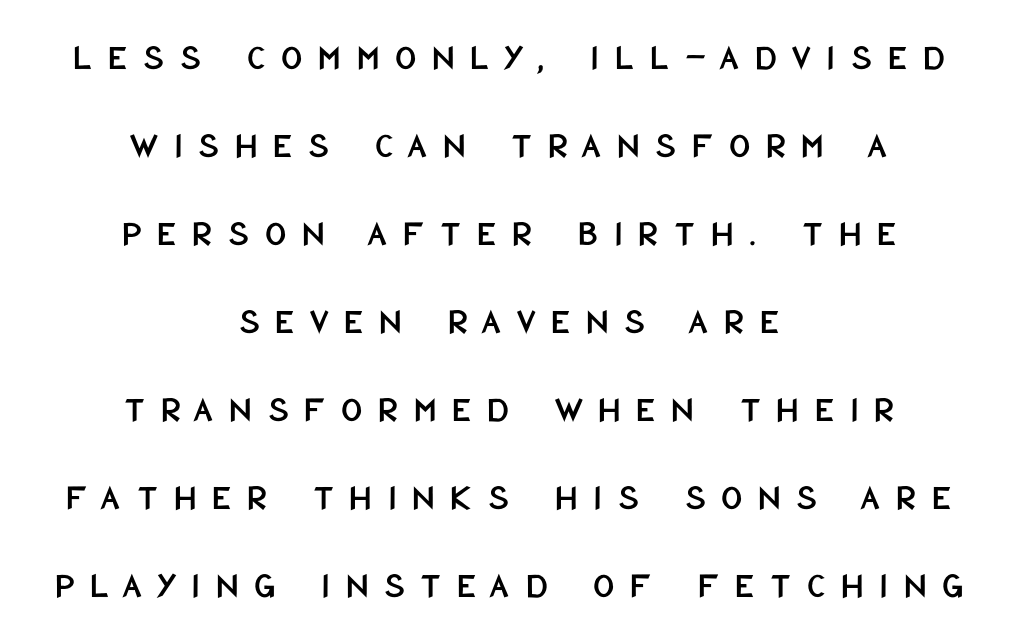
Q: Is the text italic (slanted)? A: No, it is upright.
Q: Is the typeface a serif or a sans-serif typeface? A: Sans-serif.
Q: Is the text underlined? A: No.
Q: How is the paragraph aligned? A: Centered.
Q: Is the spacing between letters normal or unusually wide? A: Unusually wide.
Q: Is the spacing between lines tight, normal or loose? A: Loose.
Q: Width (condensed, normal, or wide)? A: Condensed.
Q: Stroke contrast? A: Low.
Q: x-height? A: Large.
Q: Monospaced? A: No.
